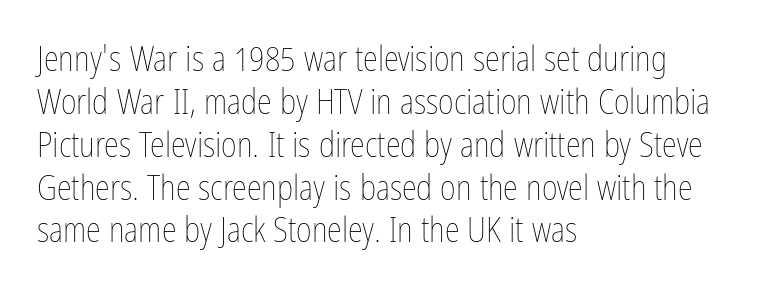
Q: Is the text bold? A: No.
Q: Is the text italic (slanted)? A: No, it is upright.
Q: Is the text underlined? A: No.
Q: How is the paragraph aligned? A: Left-aligned.
Q: Is the spacing between letters normal or unusually wide? A: Normal.
Q: Is the spacing between lines tight, normal or loose? A: Normal.
Q: Width (condensed, normal, or wide)? A: Condensed.
Q: Stroke contrast? A: Low.
Q: x-height? A: Medium.
Q: Monospaced? A: No.
